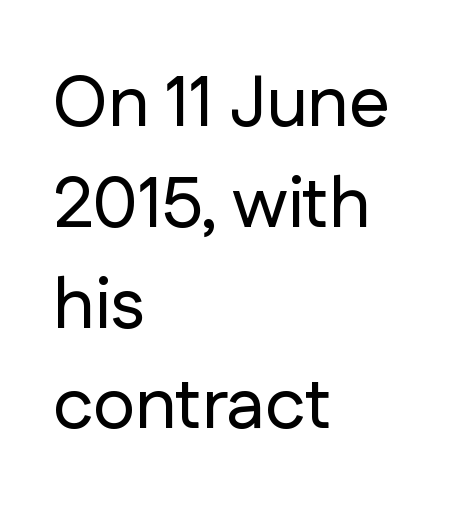
The baseline area is clear. Notice how descenders clear the ascenders below comfortably — that's standard leading. Rendered with straight, roman letterforms. These lines keep a tight, regular rhythm from letter to letter. The text was rendered using a sans face with plain stroke endings. Casual observation: everything's shoved over to the left.
